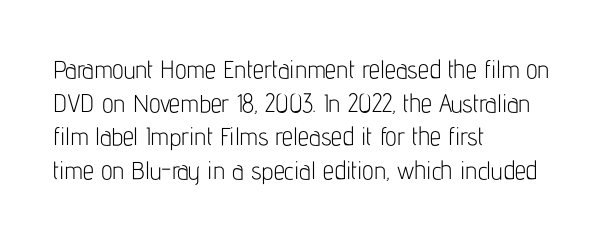
The image shows 25 px text type, upright; set left-aligned, normal line spacing (1.35x), normal letter spacing, not underlined.
